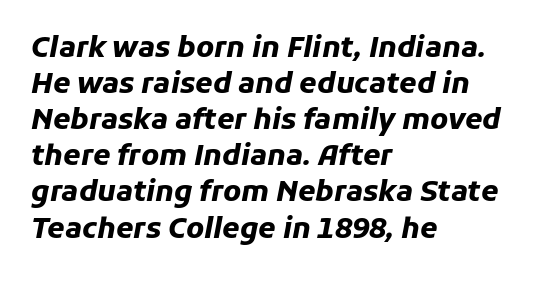
Q: Is the text bold? A: Yes.
Q: Is the text italic (slanted)? A: Yes, it leans right by about 11 degrees.
Q: Is the text underlined? A: No.
Q: How is the paragraph aligned? A: Left-aligned.
Q: Is the spacing between letters normal or unusually wide? A: Normal.
Q: Is the spacing between lines tight, normal or loose? A: Normal.
Q: Width (condensed, normal, or wide)? A: Normal.
Q: Stroke contrast? A: Low.
Q: x-height? A: Medium.
Q: Monospaced? A: No.
